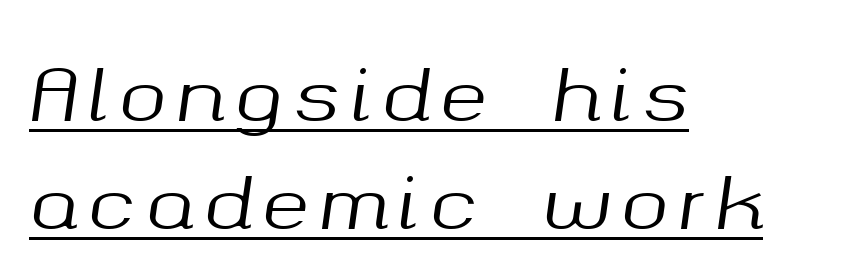
{"italic": "yes", "lean": "right", "slant_degrees": 8, "width": "normal", "stroke_contrast": "medium", "x_height": "medium", "monospaced": "no", "underline": "yes", "align": "left", "line_spacing": "normal", "line_spacing_ratio": 1.52, "glyph_px": 71}
